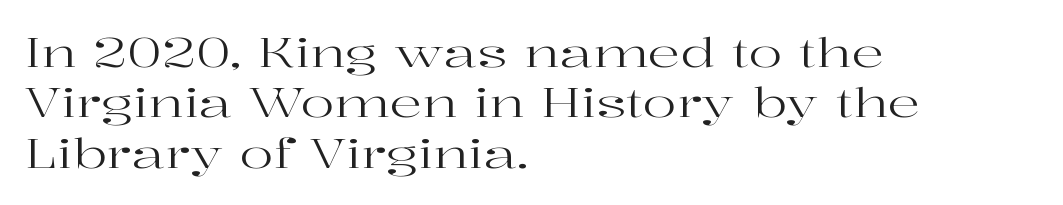
What's the leading like? Ordinary, nothing unusual. A bare baseline throughout the passage. The font is comparable to plain body text, perhaps lighter. The designer went with a serif here, giving each stem small feet. Line starts are locked; line ends wander. These lines are rendered in a variable-pitch font.
